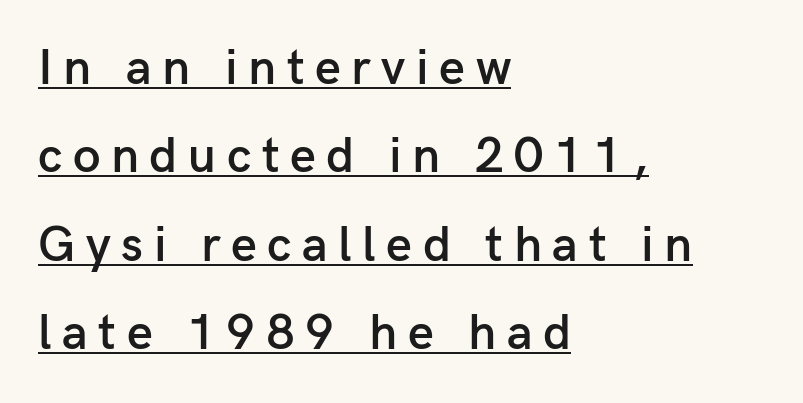
The image shows 50 px semibold sans-serif type, upright; set left-aligned, line spacing 1.77x, unusually wide letter spacing (+0.21 em), underlined; low stroke contrast and a medium x-height.
